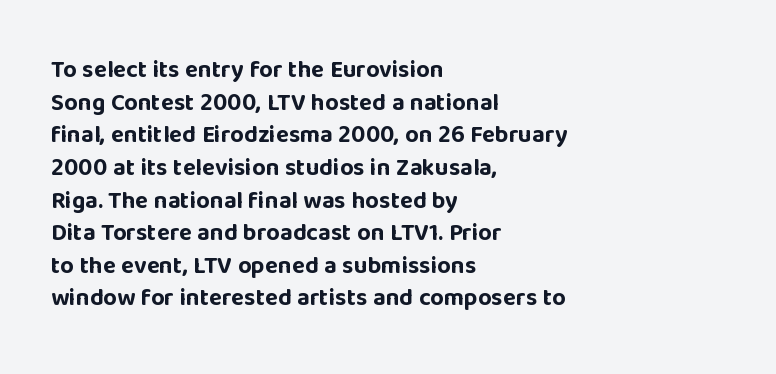
{"italic": "no", "bold": "yes", "underline": "no", "align": "left", "line_spacing": "normal", "line_spacing_ratio": 1.36, "letter_spacing": "normal", "letter_spacing_em": 0.0, "glyph_px": 24}
